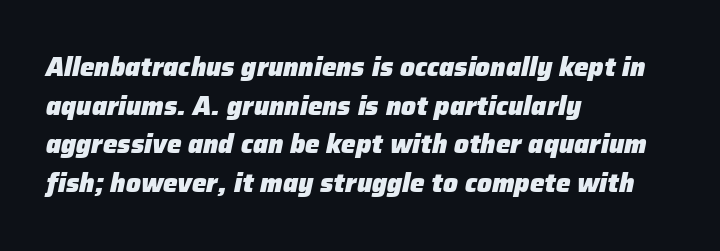
{"italic": "yes", "lean": "right", "slant_degrees": 12, "bold": "yes", "underline": "no", "align": "left", "line_spacing": "normal", "line_spacing_ratio": 1.49, "letter_spacing": "normal", "letter_spacing_em": 0.0, "glyph_px": 26}
